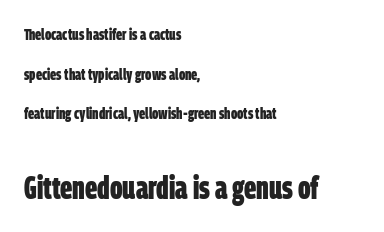
{"serif": "no", "bold": "yes", "weight": "bold", "width": "condensed", "stroke_contrast": "low", "x_height": "large", "monospaced": "no", "underline": "no", "align": "left", "line_spacing": "loose", "line_spacing_ratio": 2.47, "letter_spacing": "normal", "letter_spacing_em": 0.0, "larger_block": "second", "size_ratio": 2.0, "glyph_px": 32}
